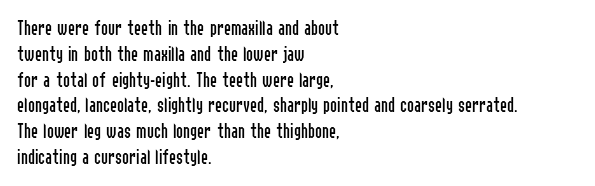
Q: Is the text bold? A: No.
Q: Is the text italic (slanted)? A: No, it is upright.
Q: Is the text underlined? A: No.
Q: How is the paragraph aligned? A: Left-aligned.
Q: Is the spacing between letters normal or unusually wide? A: Normal.
